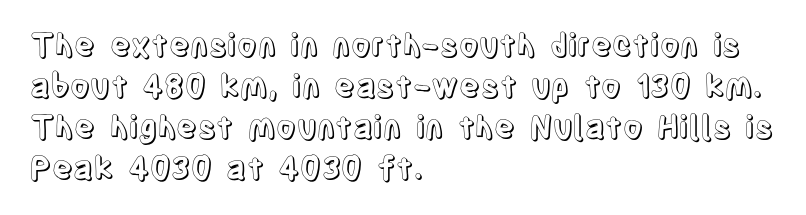
This sample has the flowing, uneven cadence of proportional lettering. Here the glyphs are tracked normally, forming tight word shapes. The rendering uses a moderate line-height, typical for paragraphs. Quick note: not italic, upright.
